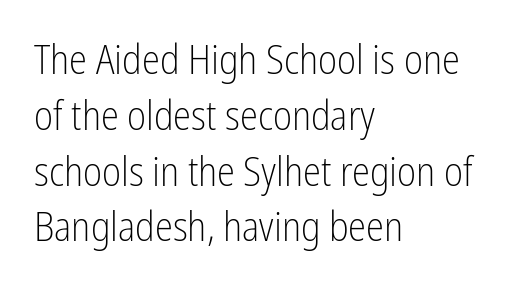
Q: Is the text bold? A: No.
Q: Is the text italic (slanted)? A: No, it is upright.
Q: Is the typeface a serif or a sans-serif typeface? A: Sans-serif.
Q: Is the text underlined? A: No.
Q: How is the paragraph aligned? A: Left-aligned.
Q: Is the spacing between letters normal or unusually wide? A: Normal.
Q: Is the spacing between lines tight, normal or loose? A: Normal.
Q: Width (condensed, normal, or wide)? A: Condensed.
Q: Stroke contrast? A: Low.
Q: x-height? A: Medium.
Q: Monospaced? A: No.
